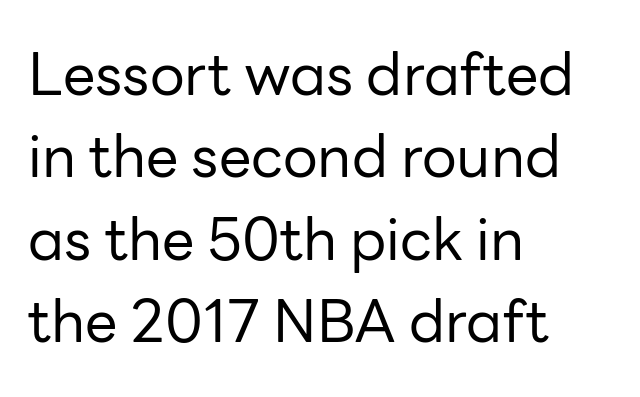
{"serif": "no", "italic": "no", "bold": "no", "weight": "regular", "width": "normal", "stroke_contrast": "low", "x_height": "medium", "monospaced": "no", "underline": "no", "align": "left", "line_spacing": "normal", "line_spacing_ratio": 1.42, "letter_spacing": "normal", "letter_spacing_em": 0.0, "glyph_px": 58}
